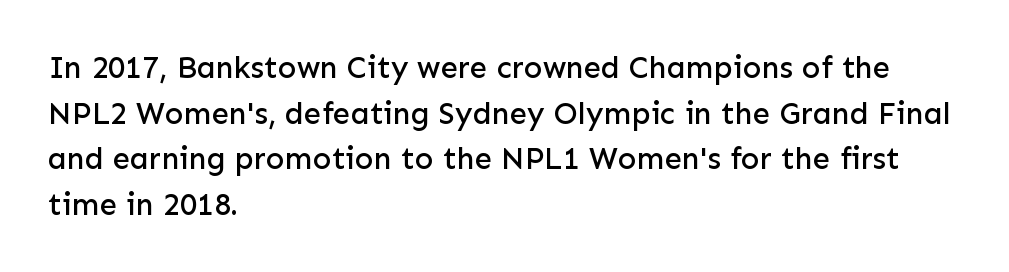
Standard letterfit; no display-style spreading of the glyphs. Looks like regular typesetting: each glyph gets only the width it needs. Bare-footed words on every line. Serifs: no, the terminals of the letterforms are clean. The ragged edge is on the right, which tells us the setting is flush left.
